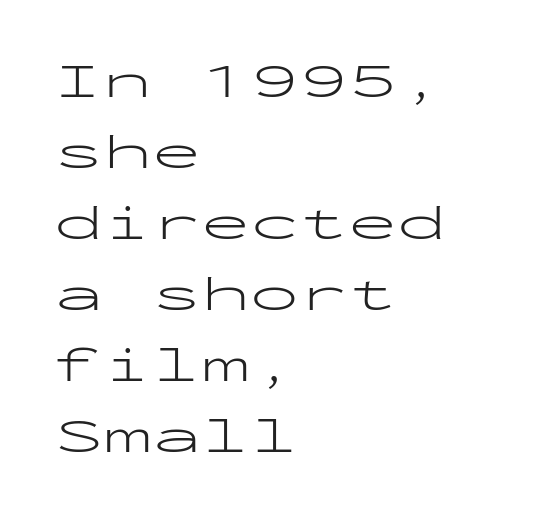
The rendering anchors every line to the left-hand side. Nope, no serifs anywhere on these letters. Regarding leading, the lines here are spaced in the standard way. Caption: face not bold, strokes unweighted.
